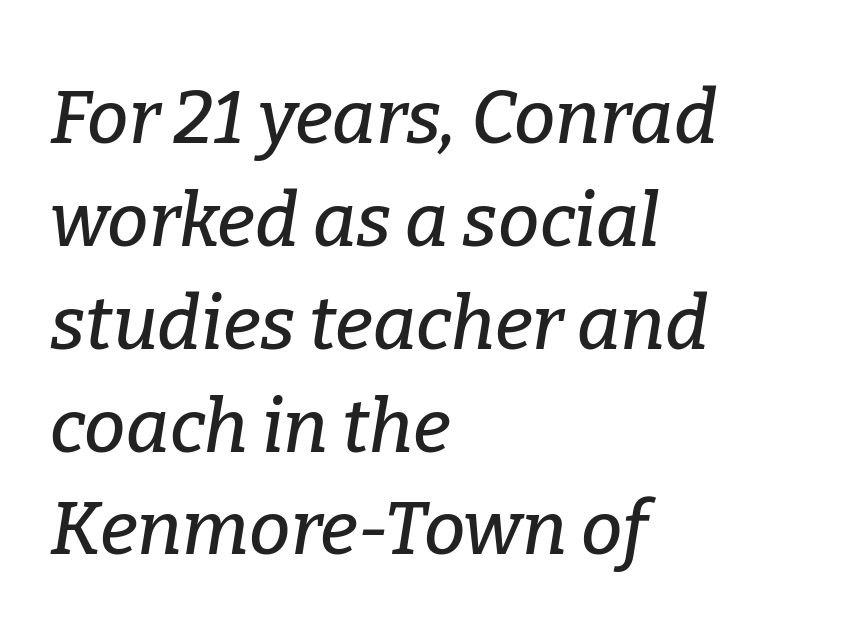
The image shows 74 px serif type, italic (leaning right); set left-aligned, normal line spacing (1.39x), normal letter spacing, not underlined; low stroke contrast and a medium x-height.
